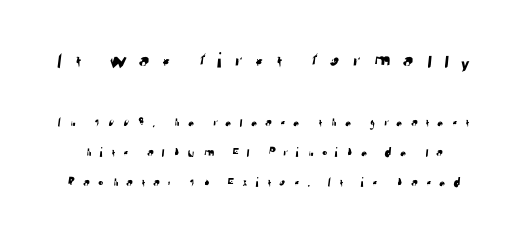
{"underline": "no", "line_spacing": "loose", "line_spacing_ratio": 2.15, "letter_spacing": "wide", "letter_spacing_em": 0.49, "larger_block": "first", "size_ratio": 1.57, "glyph_px": 22}
